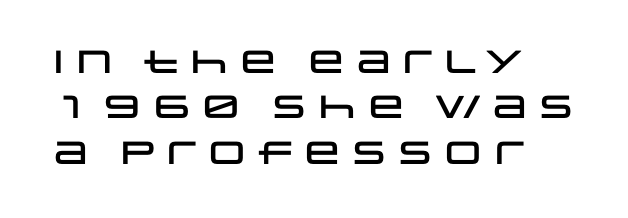
{"serif": "no", "italic": "no", "width": "wide", "stroke_contrast": "low", "x_height": "large", "monospaced": "no", "underline": "no", "align": "left", "line_spacing": "normal", "line_spacing_ratio": 1.42, "letter_spacing": "normal", "letter_spacing_em": 0.0, "glyph_px": 32}
